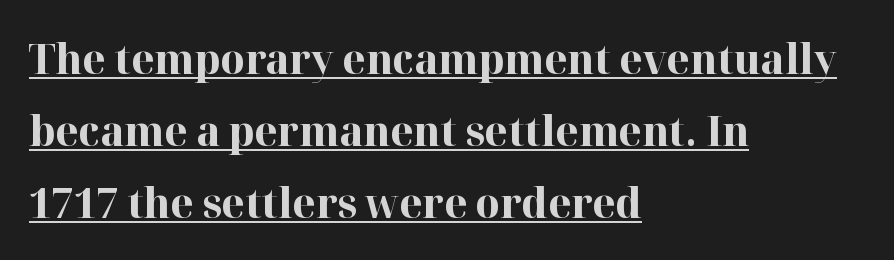
Q: Is the text bold? A: Yes.
Q: Is the text italic (slanted)? A: No, it is upright.
Q: Is the typeface a serif or a sans-serif typeface? A: Serif.
Q: Is the text underlined? A: Yes.
Q: How is the paragraph aligned? A: Left-aligned.
Q: Is the spacing between letters normal or unusually wide? A: Normal.
Q: Width (condensed, normal, or wide)? A: Normal.
Q: Stroke contrast? A: High.
Q: x-height? A: Medium.
Q: Monospaced? A: No.
